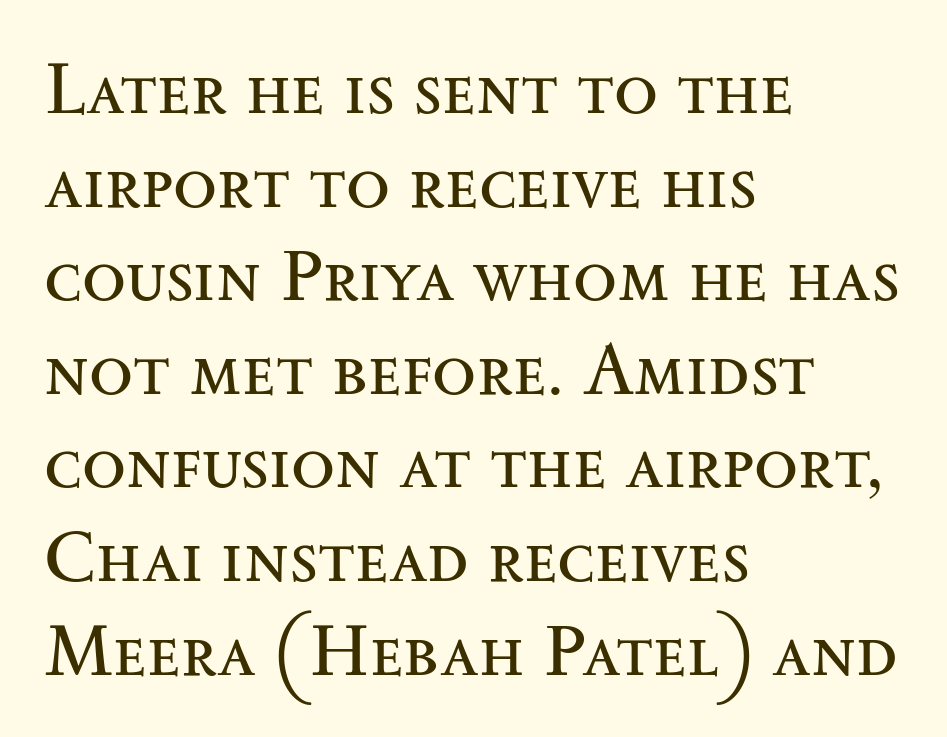
This rendering employs a face with finishing strokes, i.e., a serif. The face looks like a standard text weight, possibly lighter. A typesetter would mark this as roman, not italic. The text block is weighted toward the left margin, trailing off unevenly rightward.
